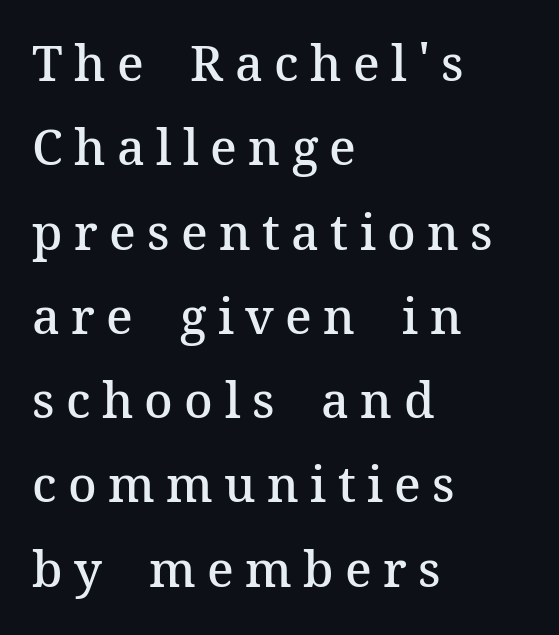
The image shows 49 px semibold serif type, upright; set left-aligned, line spacing 1.72x, unusually wide letter spacing (+0.23 em), not underlined; medium stroke contrast and a medium x-height.
